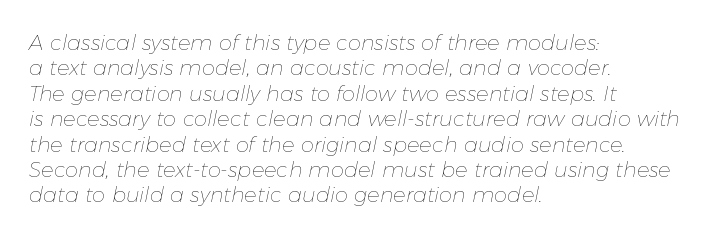
{"italic": "yes", "lean": "right", "slant_degrees": 11, "bold": "no", "underline": "no", "align": "left", "line_spacing_ratio": 1.21, "letter_spacing": "normal", "letter_spacing_em": 0.0, "glyph_px": 21}
